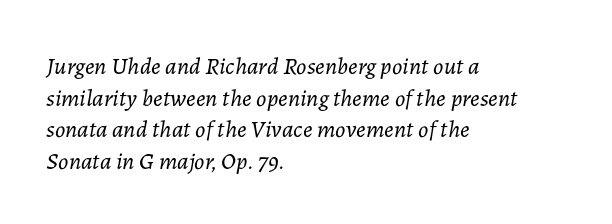
Default kerning and tracking; the words read as compact shapes. In CSS terms this would be text-align: left. A clean baseline with only descenders dipping below it. This sample uses an oblique cut, with every glyph tilted off the vertical. The typeface has the unassuming heft of standard copy or less.
